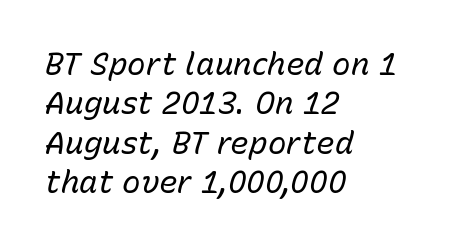
Q: Is the text bold? A: No.
Q: Is the text italic (slanted)? A: Yes, it leans right by about 15 degrees.
Q: Is the text underlined? A: No.
Q: How is the paragraph aligned? A: Left-aligned.
Q: Is the spacing between letters normal or unusually wide? A: Normal.
Q: Is the spacing between lines tight, normal or loose? A: Normal.
Q: Width (condensed, normal, or wide)? A: Normal.
Q: Stroke contrast? A: Low.
Q: x-height? A: Medium.
Q: Monospaced? A: No.
